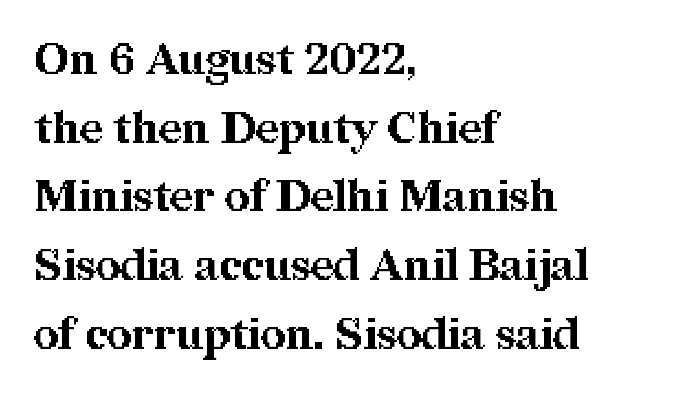
Q: Is the text bold? A: Yes.
Q: Is the text italic (slanted)? A: No, it is upright.
Q: Is the typeface a serif or a sans-serif typeface? A: Serif.
Q: Is the text underlined? A: No.
Q: How is the paragraph aligned? A: Left-aligned.
Q: Is the spacing between letters normal or unusually wide? A: Normal.
Q: Is the spacing between lines tight, normal or loose? A: Normal.
Q: Width (condensed, normal, or wide)? A: Normal.
Q: Stroke contrast? A: Medium.
Q: x-height? A: Medium.
Q: Monospaced? A: No.
